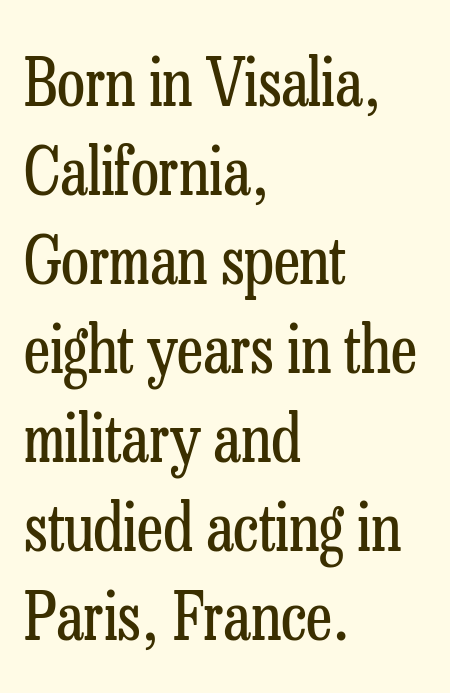
The gap between lines stays unmarked. The gaps between neighbouring characters are ordinary and unremarkable. The leading is moderate, giving the passage an even texture. Serifs: yes, visible at the terminals of the letterforms.
